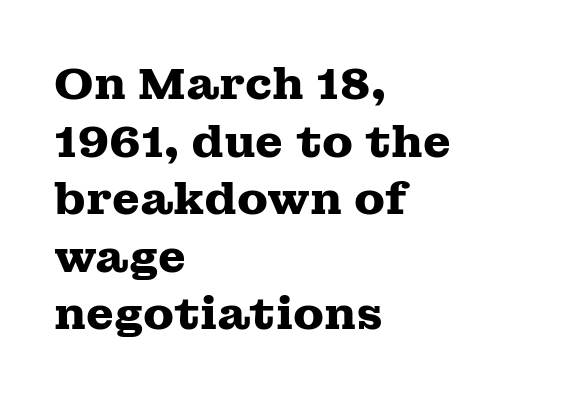
If you drew a line through each stem, it would be perfectly vertical. Where is the straight margin? On the left. These lines carry a lot of weight — the face is fully bold. Evenly set lines give the paragraph a standard silhouette. The typeface chosen for these lines features serifs.
